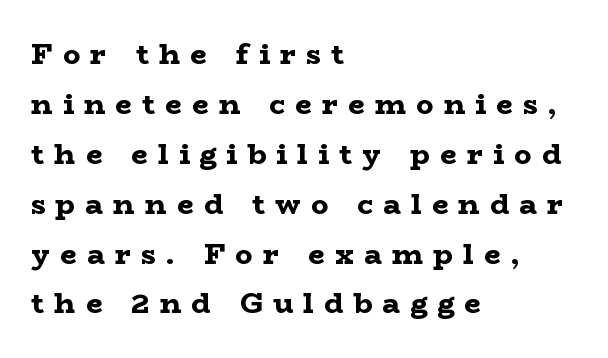
The image shows 29 px bold, wide serif type, upright; set left-aligned, line spacing 1.72x, unusually wide letter spacing (+0.35 em), not underlined; low stroke contrast and a medium x-height.
